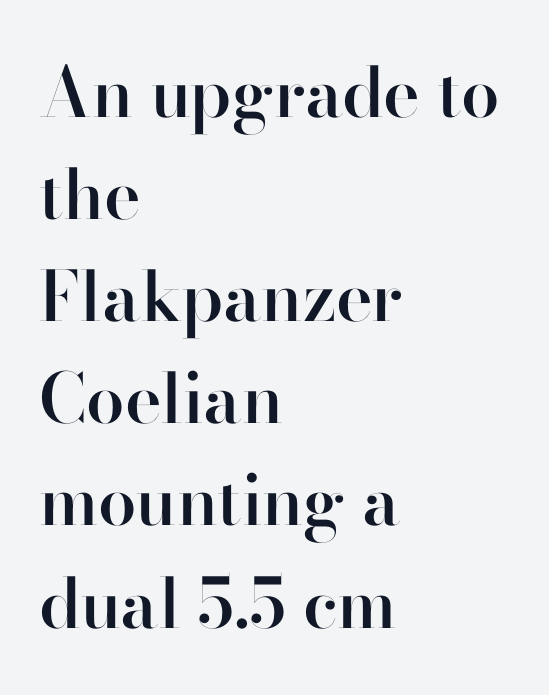
The image shows 69 px semibold sans-serif type, upright; set left-aligned, normal line spacing (1.48x), normal letter spacing, not underlined; high stroke contrast and a small x-height.
